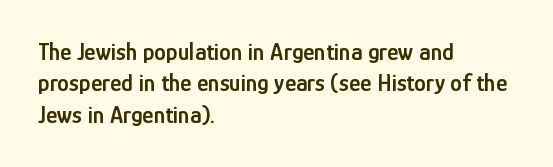
Q: Is the text bold? A: Semi-bold.
Q: Is the text italic (slanted)? A: No, it is upright.
Q: Is the text underlined? A: No.
Q: How is the paragraph aligned? A: Left-aligned.
Q: Is the spacing between letters normal or unusually wide? A: Normal.
Q: Is the spacing between lines tight, normal or loose? A: Normal.
